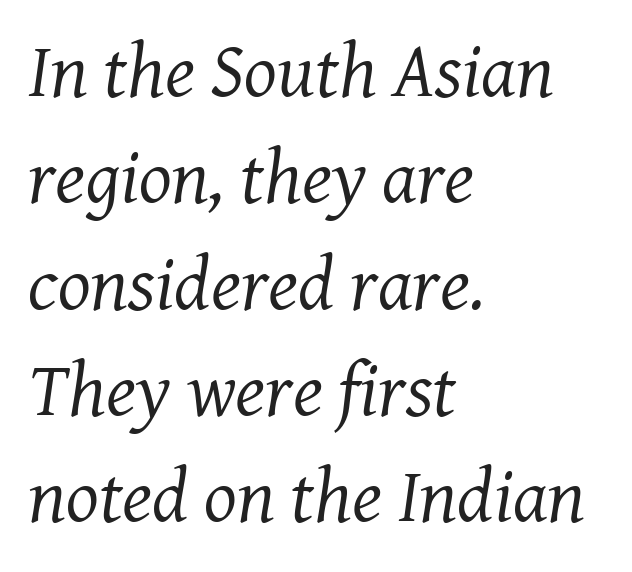
Q: Is the text bold? A: No.
Q: Is the text italic (slanted)? A: Yes, it leans right by about 8 degrees.
Q: Is the typeface a serif or a sans-serif typeface? A: Serif.
Q: Is the text underlined? A: No.
Q: How is the paragraph aligned? A: Left-aligned.
Q: Is the spacing between letters normal or unusually wide? A: Normal.
Q: Is the spacing between lines tight, normal or loose? A: Normal.
Q: Width (condensed, normal, or wide)? A: Normal.
Q: Stroke contrast? A: Medium.
Q: x-height? A: Medium.
Q: Monospaced? A: No.
